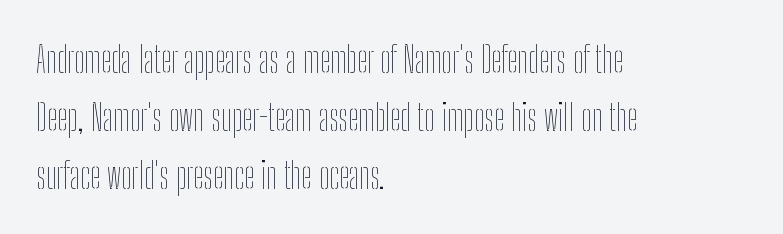
{"italic": "no", "bold": "no", "weight": "thin", "width": "condensed", "stroke_contrast": "low", "x_height": "medium", "monospaced": "no", "underline": "no", "align": "left", "line_spacing": "normal", "line_spacing_ratio": 1.57, "letter_spacing": "normal", "letter_spacing_em": 0.0, "glyph_px": 37}
